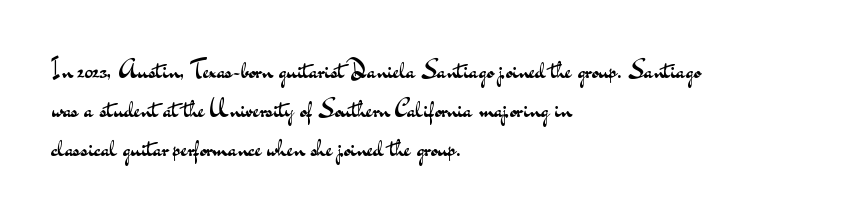
Q: Is the text bold? A: No.
Q: Is the text italic (slanted)? A: Yes.
Q: Is the text underlined? A: No.
Q: How is the paragraph aligned? A: Left-aligned.
Q: Is the spacing between letters normal or unusually wide? A: Normal.
Q: Is the spacing between lines tight, normal or loose? A: Normal.
